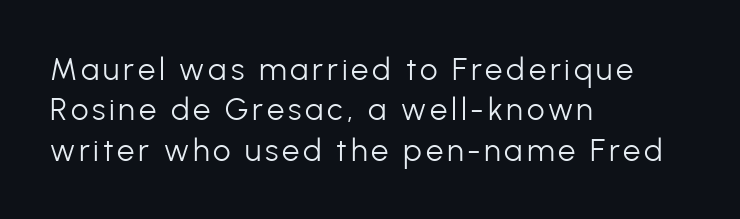
Q: Is the text bold? A: No.
Q: Is the text italic (slanted)? A: No, it is upright.
Q: Is the typeface a serif or a sans-serif typeface? A: Sans-serif.
Q: Is the text underlined? A: No.
Q: How is the paragraph aligned? A: Left-aligned.
Q: Is the spacing between lines tight, normal or loose? A: Normal.
Q: Width (condensed, normal, or wide)? A: Normal.
Q: Stroke contrast? A: Low.
Q: x-height? A: Medium.
Q: Monospaced? A: No.
